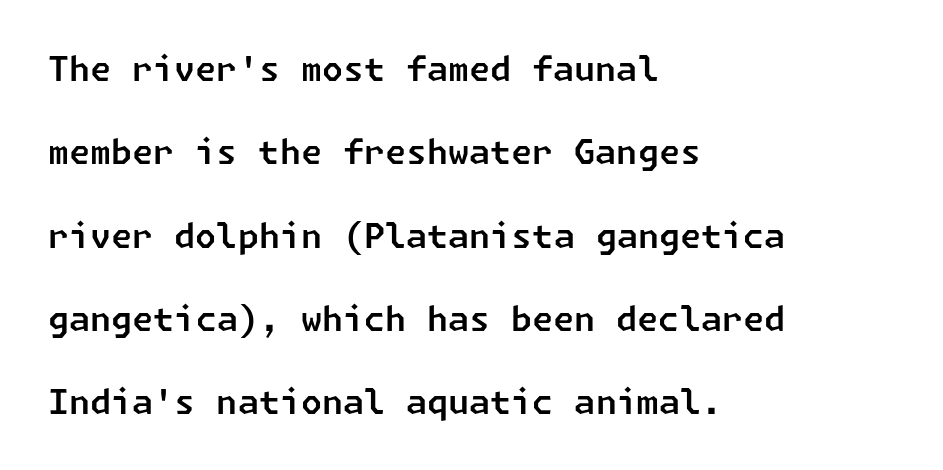
Q: Is the typeface a serif or a sans-serif typeface? A: Sans-serif.
Q: Is the text underlined? A: No.
Q: How is the paragraph aligned? A: Left-aligned.
Q: Is the spacing between letters normal or unusually wide? A: Normal.
Q: Is the spacing between lines tight, normal or loose? A: Loose.
Q: Width (condensed, normal, or wide)? A: Normal.
Q: Stroke contrast? A: Low.
Q: x-height? A: Medium.
